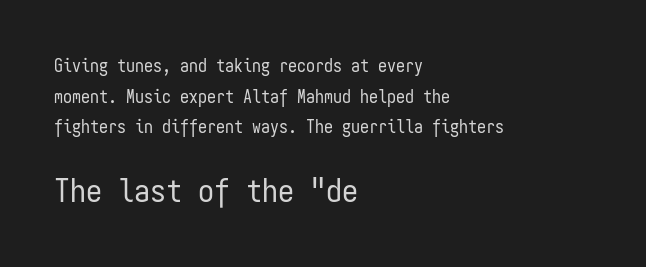
{"serif": "no", "italic": "no", "bold": "no", "weight": "regular", "width": "condensed", "stroke_contrast": "low", "x_height": "medium", "monospaced": "yes", "underline": "no", "align": "left", "line_spacing": "normal", "line_spacing_ratio": 1.7, "letter_spacing": "normal", "letter_spacing_em": 0.0, "larger_block": "second", "size_ratio": 1.78, "glyph_px": 32}
